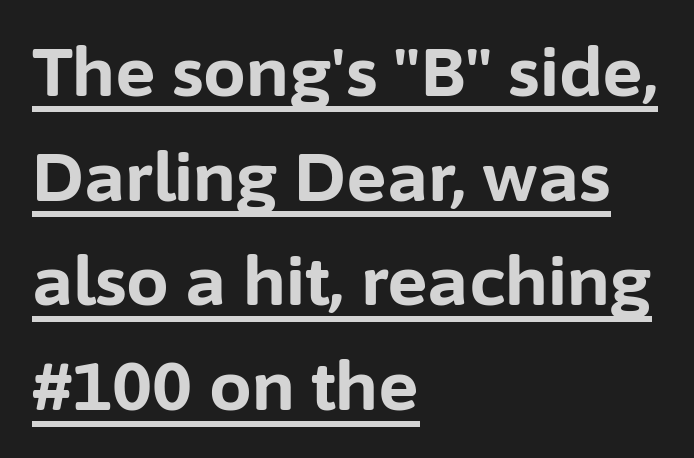
{"serif": "no", "italic": "no", "bold": "yes", "weight": "bold", "width": "normal", "stroke_contrast": "low", "x_height": "medium", "monospaced": "no", "underline": "yes", "align": "left", "line_spacing": "normal", "line_spacing_ratio": 1.54, "letter_spacing": "normal", "letter_spacing_em": 0.0, "glyph_px": 68}
